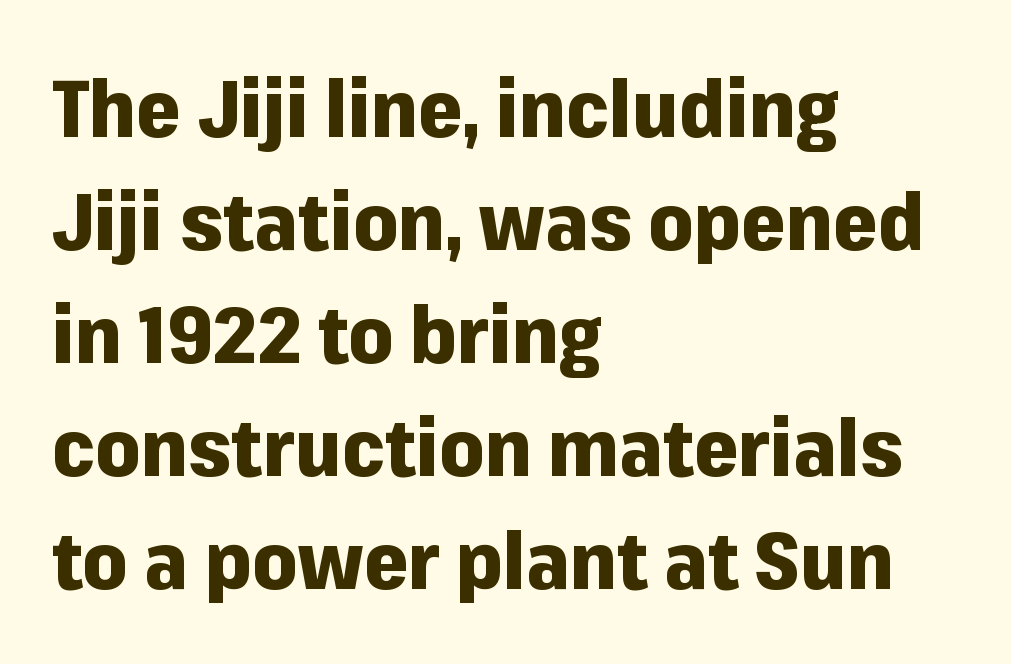
The image shows 79 px heavy sans-serif type, upright; set left-aligned, normal line spacing (1.43x), normal letter spacing, not underlined; low stroke contrast and a medium x-height.
